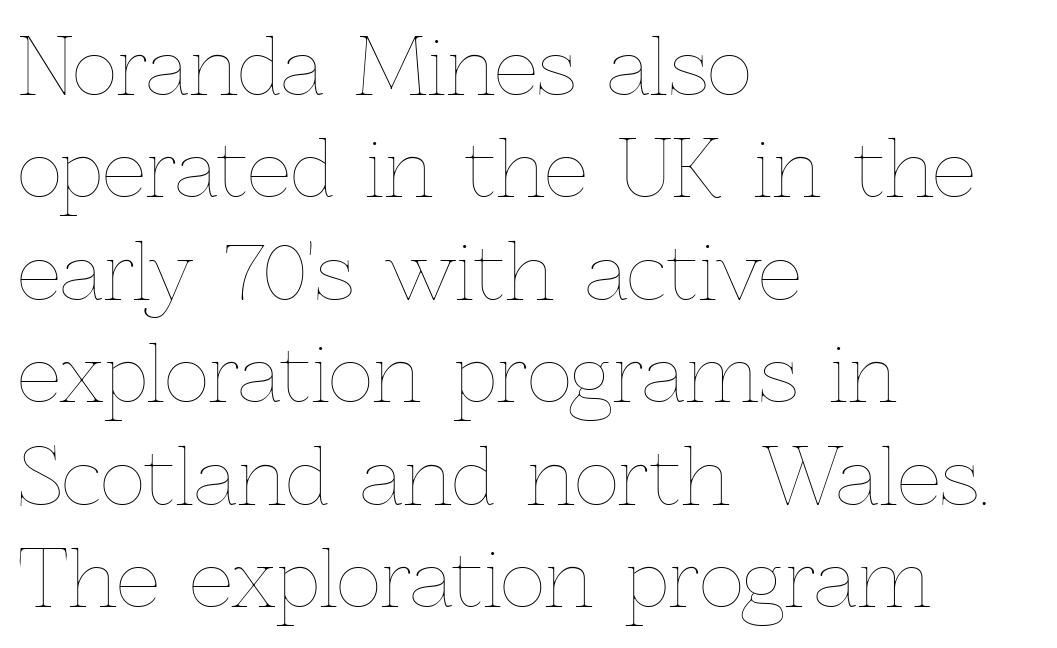
{"italic": "no", "bold": "no", "weight": "thin", "width": "normal", "x_height": "medium", "monospaced": "no", "underline": "no", "align": "left", "line_spacing": "normal", "line_spacing_ratio": 1.33, "letter_spacing": "normal", "letter_spacing_em": 0.0, "glyph_px": 77}
